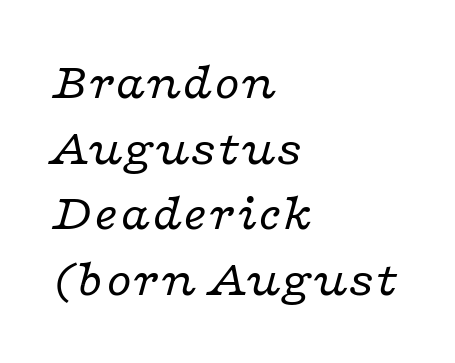
The image shows 52 px regular-weight, wide serif type, italic (leaning right); set left-aligned, normal line spacing (1.26x), normal letter spacing, not underlined; low stroke contrast and a medium x-height.
